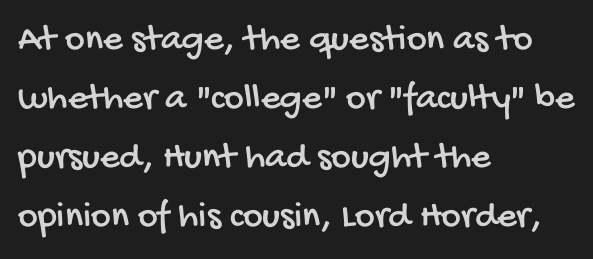
The rendering anchors every line to the left-hand side. Does the type have serifs? No, each stem ends abruptly. Baseline-to-baseline distance is the conventional proportion of letter height. These lines are rendered in a variable-pitch font. Only glyphs here, with clear space below each row.
